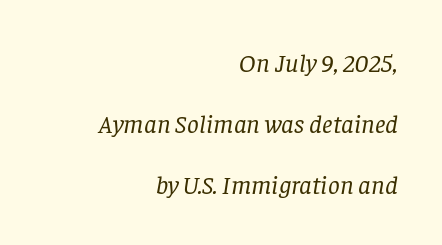
{"italic": "yes", "lean": "right", "slant_degrees": 8, "bold": "no", "underline": "no", "align": "right", "line_spacing": "loose", "line_spacing_ratio": 2.35, "letter_spacing": "normal", "letter_spacing_em": 0.0, "glyph_px": 26}
